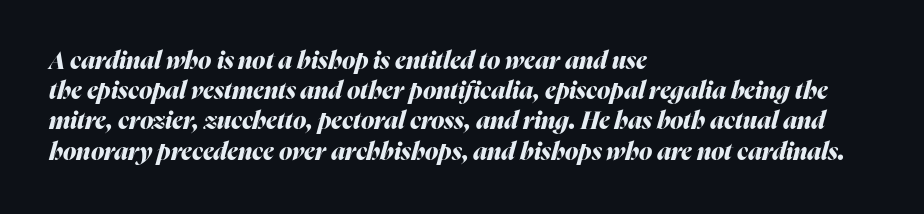
Lines of text with bare space underneath. The line-height multiplier appears to be the usual default. The letters are bold, with thick, heavy strokes. Reading down the block, your eye returns to a fixed left position each line. Slant detected: the letters are inclined.
